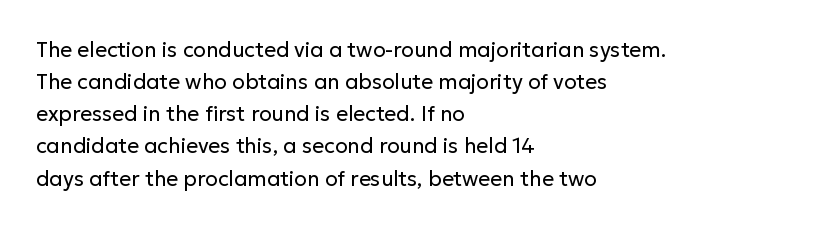
{"italic": "no", "bold": "no", "underline": "no", "align": "left", "line_spacing": "normal", "line_spacing_ratio": 1.53, "letter_spacing": "normal", "letter_spacing_em": 0.0, "glyph_px": 21}
